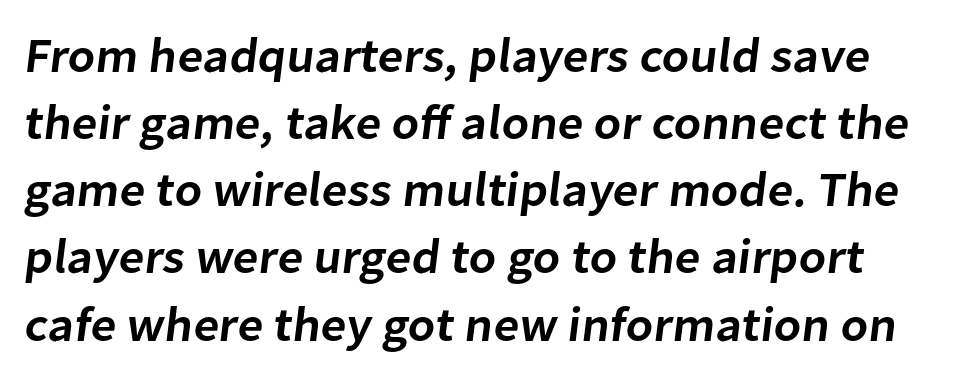
The image shows 49 px semibold sans-serif type; set normal line spacing (1.37x), normal letter spacing, not underlined; low stroke contrast and a medium x-height.
